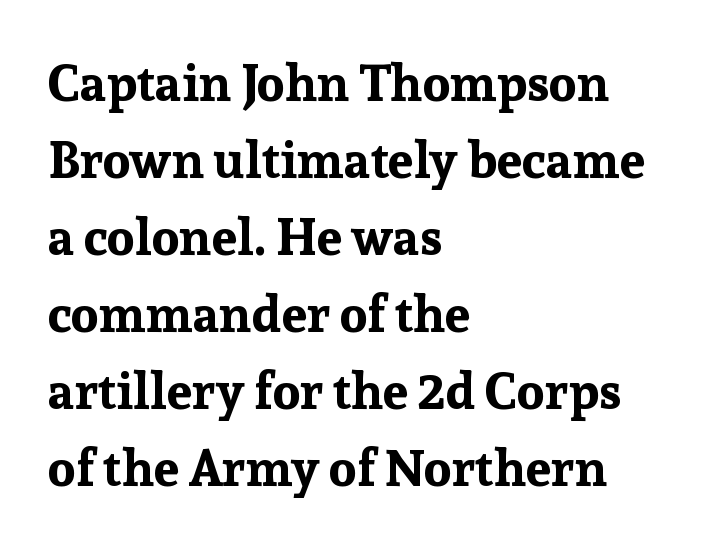
{"serif": "yes", "italic": "no", "bold": "yes", "weight": "bold", "width": "normal", "stroke_contrast": "low", "x_height": "medium", "monospaced": "no", "underline": "no", "align": "left", "line_spacing": "normal", "line_spacing_ratio": 1.51, "letter_spacing": "normal", "letter_spacing_em": 0.0, "glyph_px": 51}
